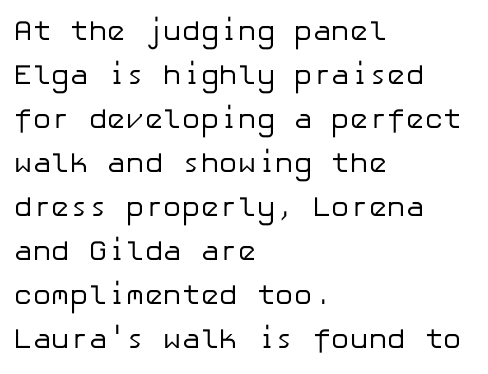
Q: Is the text bold? A: No.
Q: Is the text italic (slanted)? A: No, it is upright.
Q: Is the typeface a serif or a sans-serif typeface? A: Sans-serif.
Q: Is the text underlined? A: No.
Q: How is the paragraph aligned? A: Left-aligned.
Q: Is the spacing between letters normal or unusually wide? A: Normal.
Q: Is the spacing between lines tight, normal or loose? A: Normal.
Q: Width (condensed, normal, or wide)? A: Normal.
Q: Stroke contrast? A: Low.
Q: x-height? A: Medium.
